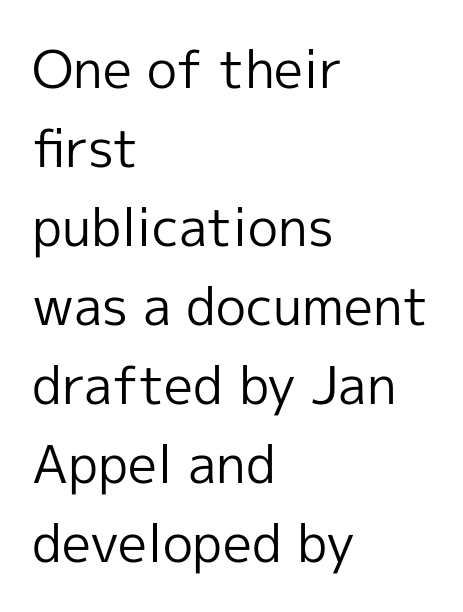
Q: Is the text bold? A: No.
Q: Is the text italic (slanted)? A: No, it is upright.
Q: Is the typeface a serif or a sans-serif typeface? A: Sans-serif.
Q: Is the text underlined? A: No.
Q: How is the paragraph aligned? A: Left-aligned.
Q: Is the spacing between letters normal or unusually wide? A: Normal.
Q: Is the spacing between lines tight, normal or loose? A: Normal.
Q: Width (condensed, normal, or wide)? A: Normal.
Q: x-height? A: Medium.
Q: Monospaced? A: No.
